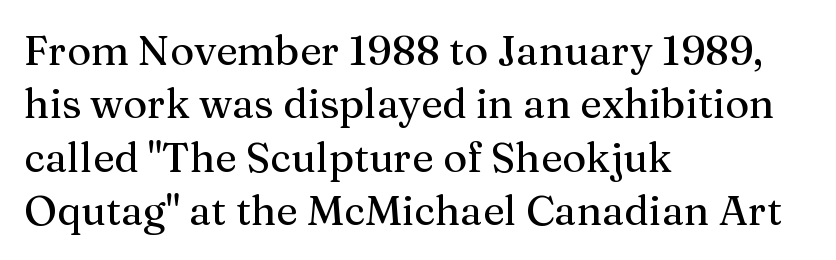
Q: Is the text italic (slanted)? A: No, it is upright.
Q: Is the typeface a serif or a sans-serif typeface? A: Serif.
Q: Is the text underlined? A: No.
Q: How is the paragraph aligned? A: Left-aligned.
Q: Is the spacing between letters normal or unusually wide? A: Normal.
Q: Is the spacing between lines tight, normal or loose? A: Normal.
Q: Width (condensed, normal, or wide)? A: Normal.
Q: Stroke contrast? A: Medium.
Q: x-height? A: Medium.
Q: Monospaced? A: No.
